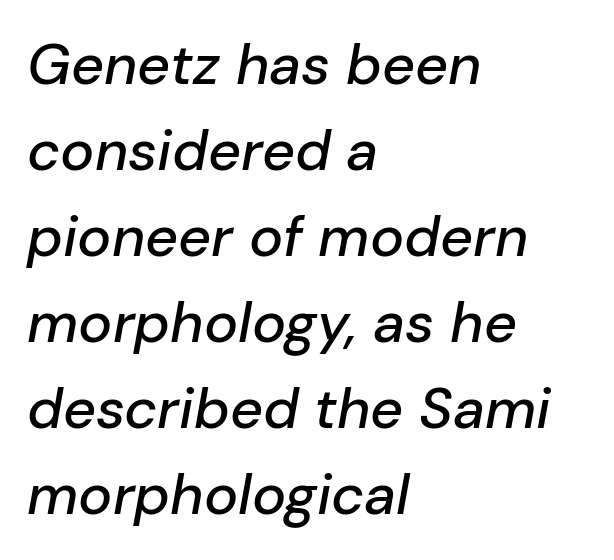
The image shows 57 px text type, italic (leaning right); set left-aligned, normal line spacing (1.51x), normal letter spacing, not underlined; low stroke contrast and a medium x-height.
